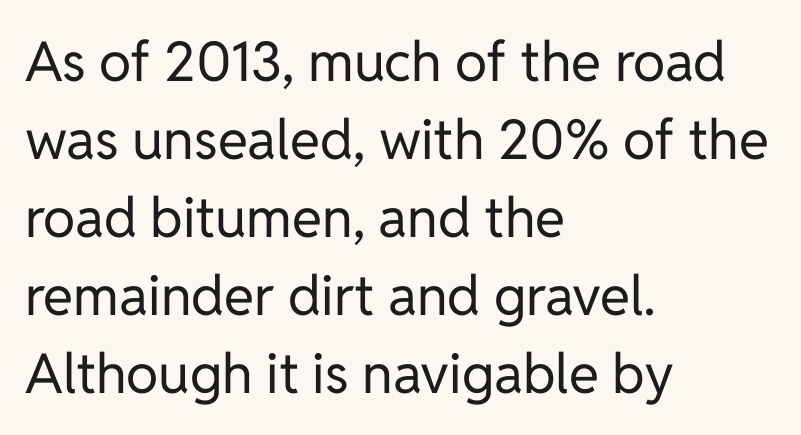
Q: Is the text bold? A: No.
Q: Is the text italic (slanted)? A: No, it is upright.
Q: Is the typeface a serif or a sans-serif typeface? A: Sans-serif.
Q: Is the text underlined? A: No.
Q: How is the paragraph aligned? A: Left-aligned.
Q: Is the spacing between letters normal or unusually wide? A: Normal.
Q: Is the spacing between lines tight, normal or loose? A: Normal.
Q: Width (condensed, normal, or wide)? A: Normal.
Q: Stroke contrast? A: Low.
Q: x-height? A: Medium.
Q: Monospaced? A: No.
